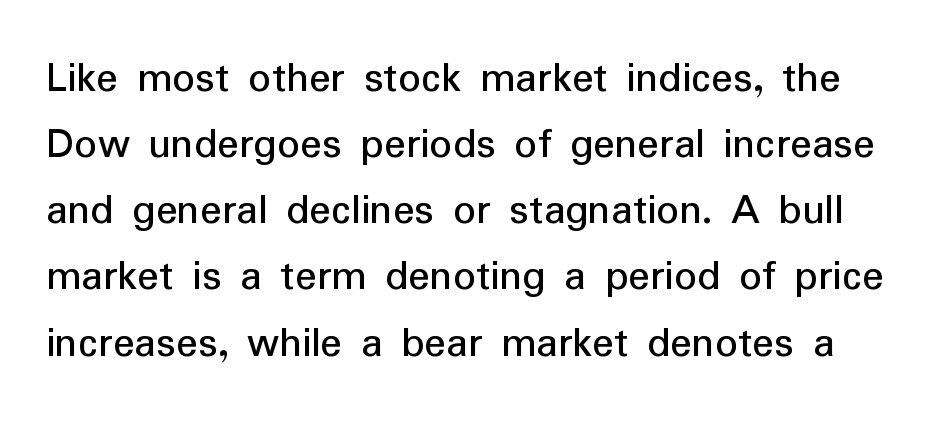
The image shows 45 px sans-serif type, upright; set normal line spacing (1.47x), normal letter spacing, not underlined; low stroke contrast and a medium x-height.
